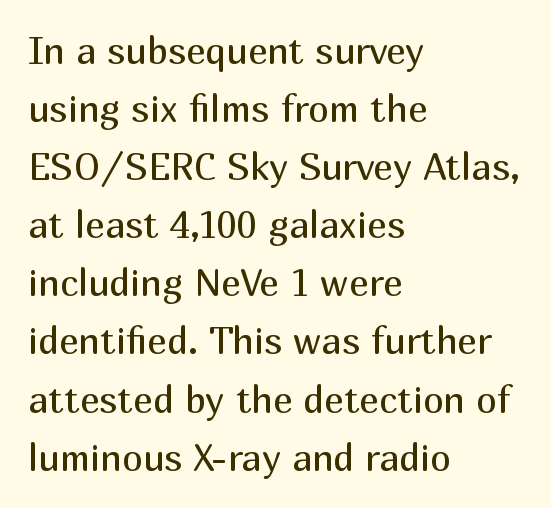
The image shows 37 px regular-weight sans-serif type, upright; set left-aligned, normal line spacing (1.57x), normal letter spacing, not underlined; medium stroke contrast and a medium x-height.
